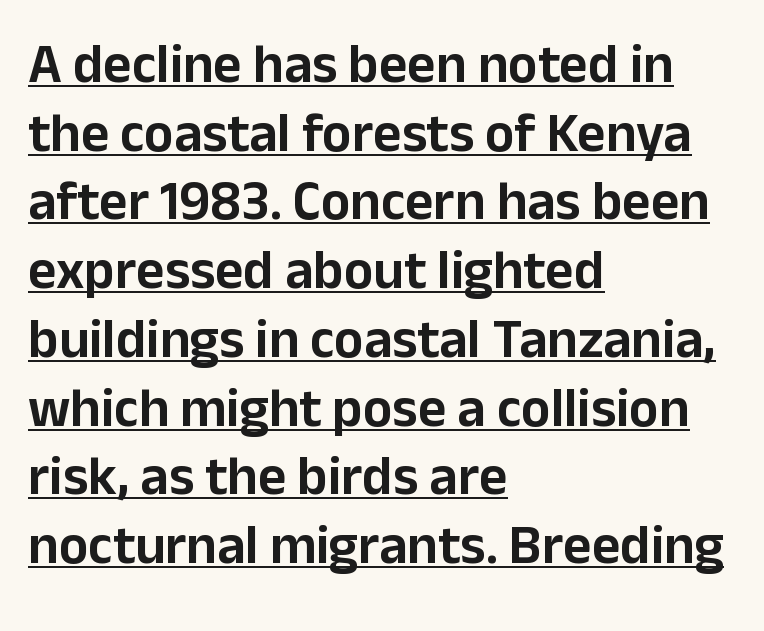
Q: Is the text italic (slanted)? A: No, it is upright.
Q: Is the typeface a serif or a sans-serif typeface? A: Sans-serif.
Q: Is the text underlined? A: Yes.
Q: How is the paragraph aligned? A: Left-aligned.
Q: Is the spacing between letters normal or unusually wide? A: Normal.
Q: Is the spacing between lines tight, normal or loose? A: Normal.
Q: Width (condensed, normal, or wide)? A: Normal.
Q: Stroke contrast? A: Low.
Q: x-height? A: Medium.
Q: Monospaced? A: No.
